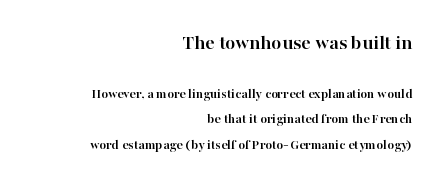
{"italic": "no", "bold": "yes", "underline": "no", "align": "right", "line_spacing_ratio": 1.82, "letter_spacing": "normal", "letter_spacing_em": 0.0, "larger_block": "first", "size_ratio": 1.5, "glyph_px": 21}
